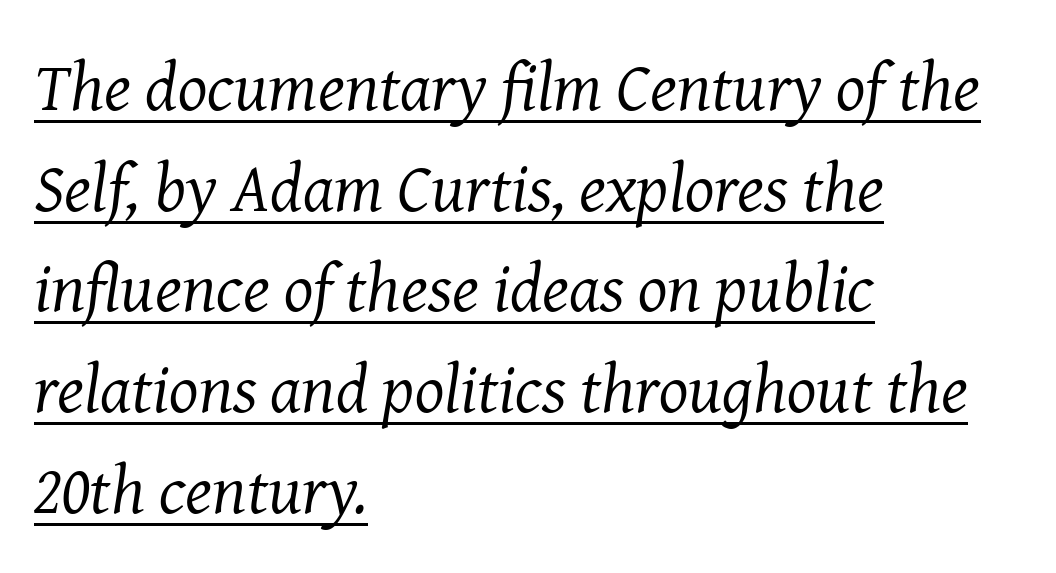
{"serif": "yes", "italic": "yes", "lean": "right", "slant_degrees": 8, "bold": "no", "weight": "regular", "width": "normal", "stroke_contrast": "medium", "x_height": "medium", "monospaced": "no", "underline": "yes", "align": "left", "line_spacing": "normal", "line_spacing_ratio": 1.46, "letter_spacing": "normal", "letter_spacing_em": 0.0, "glyph_px": 69}
